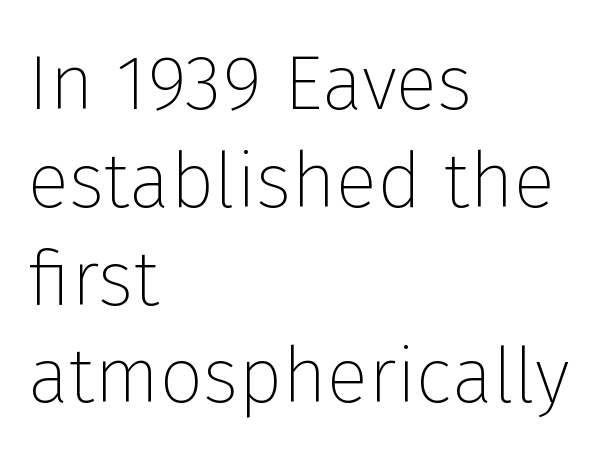
Q: Is the text bold? A: No.
Q: Is the text italic (slanted)? A: No, it is upright.
Q: Is the typeface a serif or a sans-serif typeface? A: Sans-serif.
Q: Is the text underlined? A: No.
Q: How is the paragraph aligned? A: Left-aligned.
Q: Is the spacing between letters normal or unusually wide? A: Normal.
Q: Is the spacing between lines tight, normal or loose? A: Normal.
Q: Width (condensed, normal, or wide)? A: Normal.
Q: Stroke contrast? A: Low.
Q: x-height? A: Medium.
Q: Monospaced? A: No.
